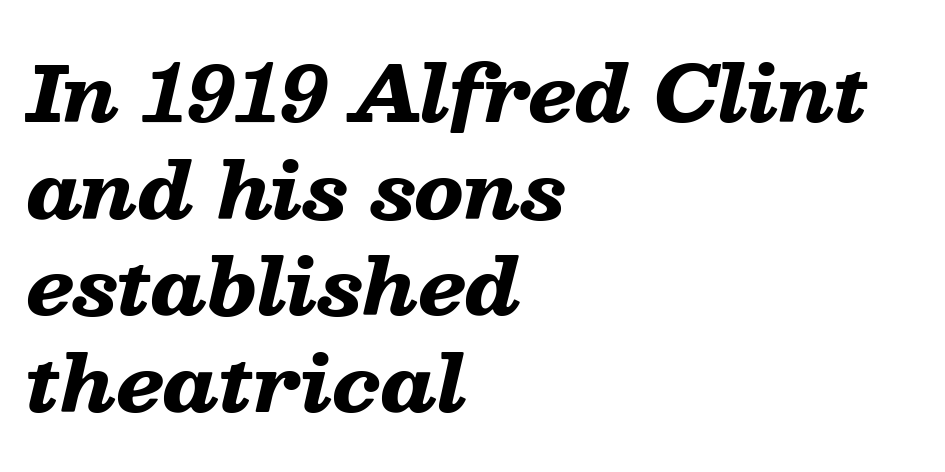
Visually the block forms a straight wall on the left and a jagged coastline on the right. A dark, heavy texture on the line: the type is bold. Each new line begins a customary step beneath the previous one. Clear beneath every line of the passage. The rendering applies a slant to the glyphs. The passage shown has conventional tracking throughout.
